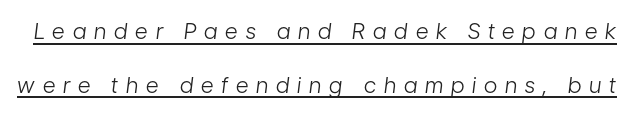
The image shows 22 px text type, italic (leaning right); set loose line spacing (2.44x), unusually wide letter spacing (+0.36 em), underlined.
